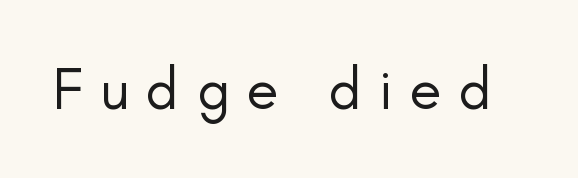
Q: Is the text bold? A: No.
Q: Is the text italic (slanted)? A: No, it is upright.
Q: Is the typeface a serif or a sans-serif typeface? A: Sans-serif.
Q: Is the text underlined? A: No.
Q: Is the spacing between letters normal or unusually wide? A: Unusually wide.
Q: Width (condensed, normal, or wide)? A: Normal.
Q: Stroke contrast? A: Low.
Q: x-height? A: Small.
Q: Monospaced? A: No.
